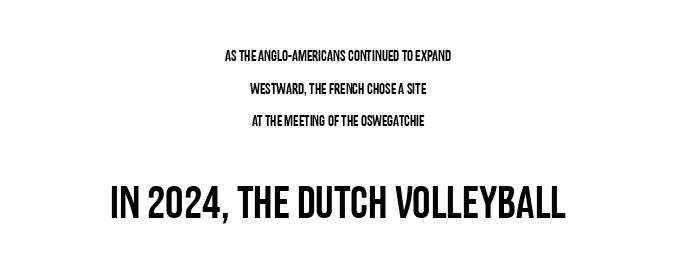
{"serif": "no", "italic": "no", "width": "condensed", "stroke_contrast": "low", "x_height": "large", "monospaced": "no", "underline": "no", "align": "center", "line_spacing": "loose", "line_spacing_ratio": 2.17, "letter_spacing": "normal", "letter_spacing_em": 0.0, "larger_block": "second", "size_ratio": 3.07, "glyph_px": 46}
